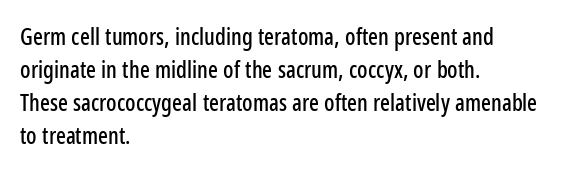
The image shows 23 px text type, upright; set left-aligned, normal line spacing (1.43x), normal letter spacing, not underlined.
